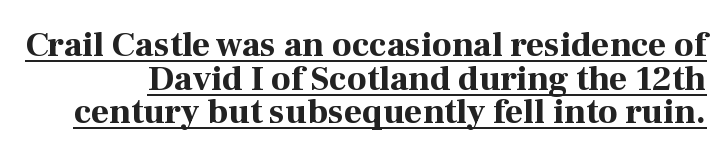
Q: Is the text bold? A: Yes.
Q: Is the text italic (slanted)? A: No, it is upright.
Q: Is the typeface a serif or a sans-serif typeface? A: Serif.
Q: Is the text underlined? A: Yes.
Q: Is the spacing between letters normal or unusually wide? A: Normal.
Q: Is the spacing between lines tight, normal or loose? A: Tight.
Q: Width (condensed, normal, or wide)? A: Normal.
Q: Stroke contrast? A: High.
Q: x-height? A: Medium.
Q: Monospaced? A: No.
